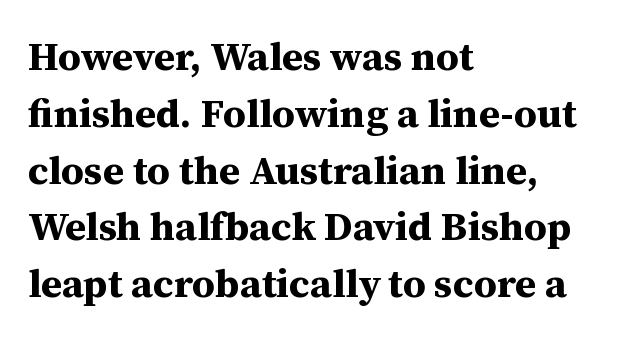
The image shows 40 px bold serif type, upright; set left-aligned, normal line spacing (1.42x), normal letter spacing, not underlined; medium stroke contrast and a medium x-height.
